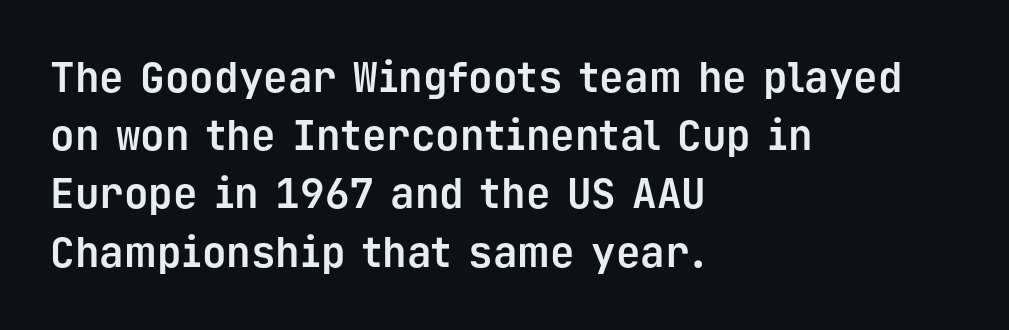
{"serif": "no", "italic": "no", "bold": "yes", "weight": "bold", "width": "normal", "stroke_contrast": "low", "x_height": "medium", "monospaced": "yes", "underline": "no", "align": "left", "line_spacing": "normal", "line_spacing_ratio": 1.42, "letter_spacing": "normal", "letter_spacing_em": 0.0, "glyph_px": 41}
